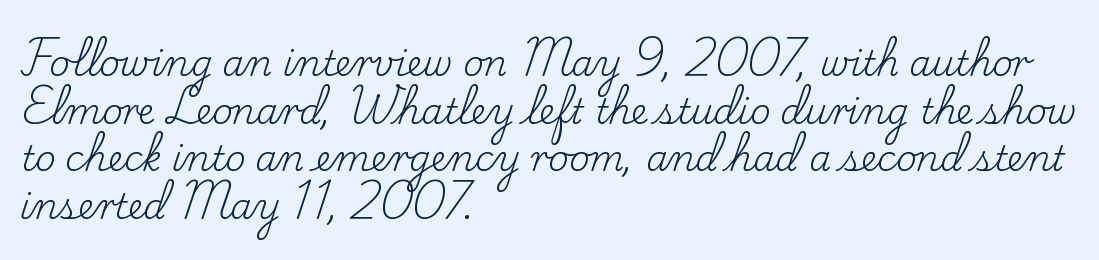
The image shows 35 px regular-weight serif type; set left-aligned, normal line spacing (1.36x), normal letter spacing, not underlined; low stroke contrast and a small x-height.
